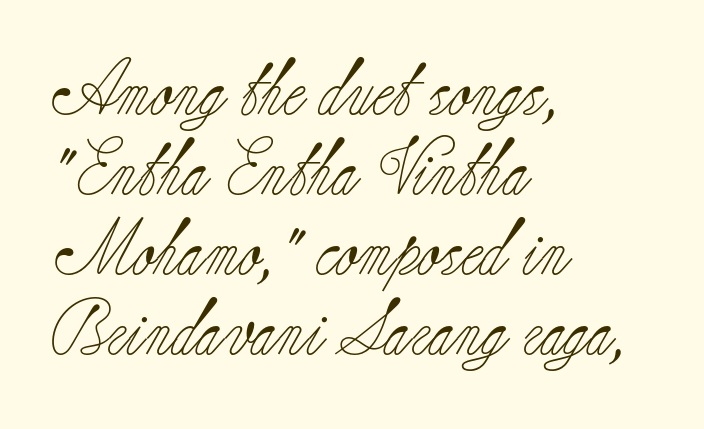
{"serif": "yes", "bold": "no", "weight": "light", "width": "normal", "stroke_contrast": "low", "x_height": "small", "monospaced": "no", "underline": "no", "align": "left", "line_spacing": "normal", "line_spacing_ratio": 1.43, "letter_spacing": "normal", "letter_spacing_em": 0.0, "glyph_px": 56}
